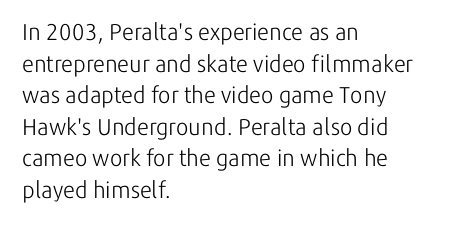
{"italic": "no", "bold": "no", "underline": "no", "align": "left", "line_spacing": "normal", "line_spacing_ratio": 1.37, "letter_spacing": "normal", "letter_spacing_em": 0.0, "glyph_px": 23}
